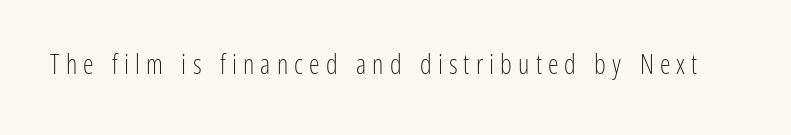
Letter spacing: wide. Is the type heavy? It reads as light-to-regular instead. Clear beneath every line of the passage. Every character sits straight up, as roman type does.
